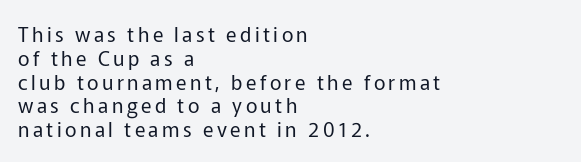
Q: Is the text bold? A: No.
Q: Is the text italic (slanted)? A: No, it is upright.
Q: Is the text underlined? A: No.
Q: How is the paragraph aligned? A: Left-aligned.
